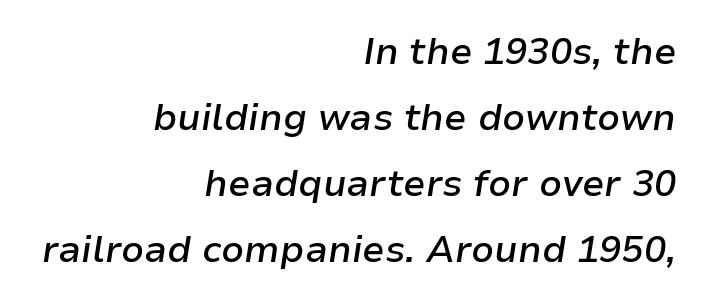
{"italic": "yes", "lean": "right", "slant_degrees": 9, "bold": "semi", "weight": "semibold", "width": "normal", "stroke_contrast": "low", "x_height": "medium", "monospaced": "no", "underline": "no", "align": "right", "line_spacing_ratio": 1.78, "letter_spacing": "normal", "letter_spacing_em": 0.0, "glyph_px": 37}
